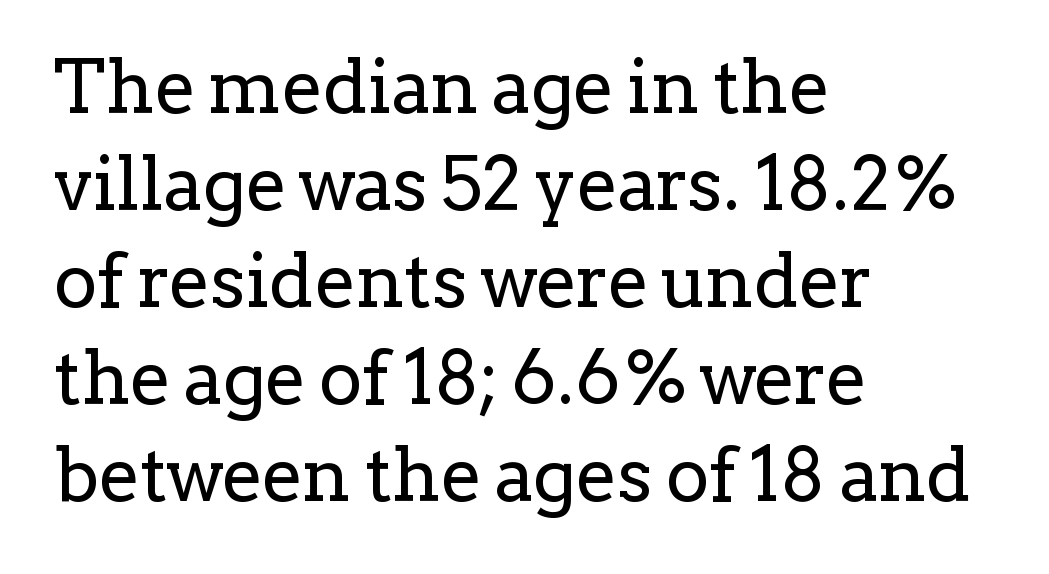
{"serif": "yes", "italic": "no", "bold": "no", "weight": "regular", "width": "normal", "stroke_contrast": "low", "x_height": "medium", "monospaced": "no", "underline": "no", "align": "left", "line_spacing": "normal", "line_spacing_ratio": 1.31, "letter_spacing": "normal", "letter_spacing_em": 0.0, "glyph_px": 74}
